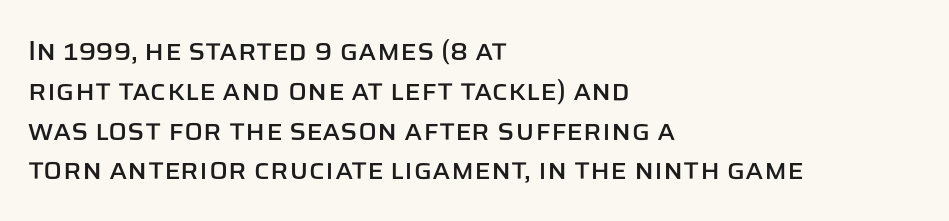
Q: Is the text italic (slanted)? A: No, it is upright.
Q: Is the typeface a serif or a sans-serif typeface? A: Sans-serif.
Q: Is the text underlined? A: No.
Q: How is the paragraph aligned? A: Left-aligned.
Q: Is the spacing between letters normal or unusually wide? A: Normal.
Q: Is the spacing between lines tight, normal or loose? A: Normal.
Q: Width (condensed, normal, or wide)? A: Normal.
Q: Stroke contrast? A: Low.
Q: x-height? A: Large.
Q: Monospaced? A: No.
